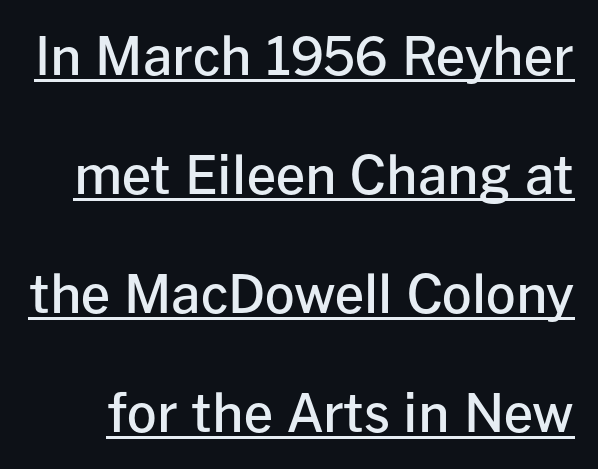
The lettering stays uniformly vertical, giving the passage a roman look. You could fit nearly another row in the gap between these rows. These characters rest on top of a visible drawn line. Do the characters align in a grid? No, the font is proportional. Honestly, the letter spacing is just normal — you wouldn't notice it. This is sans-serif lettering, the kind often seen on screens and signage.
